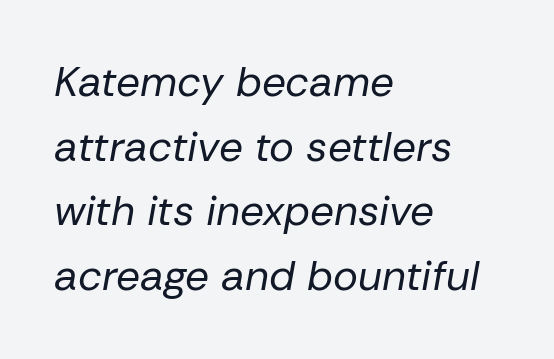
The image shows 42 px regular-weight type, italic (leaning right); set left-aligned, normal line spacing (1.54x), normal letter spacing, not underlined; low stroke contrast and a medium x-height.
